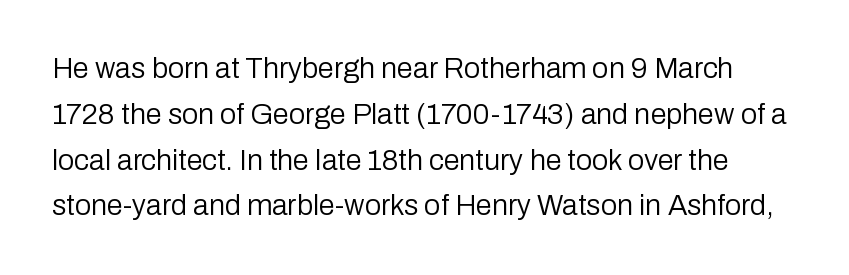
The image shows 29 px regular-weight sans-serif type, upright; set normal line spacing (1.58x), normal letter spacing, not underlined; low stroke contrast and a medium x-height.
